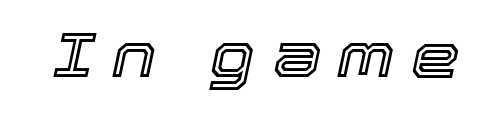
Q: Is the text italic (slanted)? A: Yes, it leans right by about 12 degrees.
Q: Is the text underlined? A: No.
Q: Is the spacing between letters normal or unusually wide? A: Unusually wide.
Q: Width (condensed, normal, or wide)? A: Normal.
Q: x-height? A: Medium.
Q: Monospaced? A: No.
